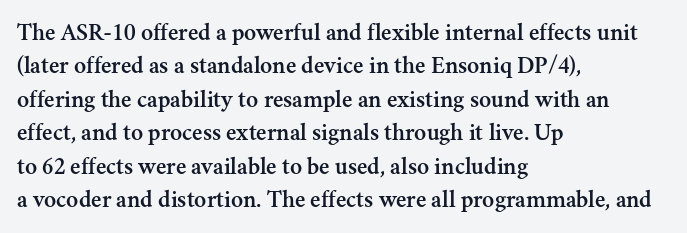
Q: Is the text italic (slanted)? A: No, it is upright.
Q: Is the text underlined? A: No.
Q: How is the paragraph aligned? A: Left-aligned.
Q: Is the spacing between letters normal or unusually wide? A: Normal.
Q: Is the spacing between lines tight, normal or loose? A: Normal.
